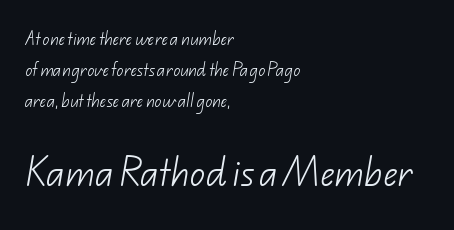
{"serif": "no", "bold": "no", "weight": "light", "width": "normal", "stroke_contrast": "low", "x_height": "small", "monospaced": "no", "underline": "no", "align": "left", "line_spacing": "loose", "line_spacing_ratio": 2.22, "letter_spacing": "normal", "letter_spacing_em": 0.0, "larger_block": "second", "size_ratio": 2.21, "glyph_px": 31}
